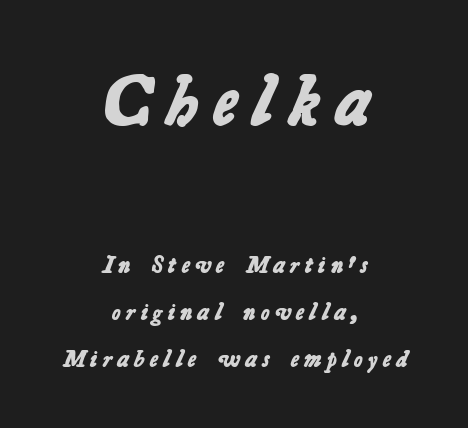
The passage shown is not underscored anywhere. The whitespace from short lines is split evenly between both sides. Students, note that the glyphs here are deliberately spaced far apart. Quick note: interline space is abundant.
